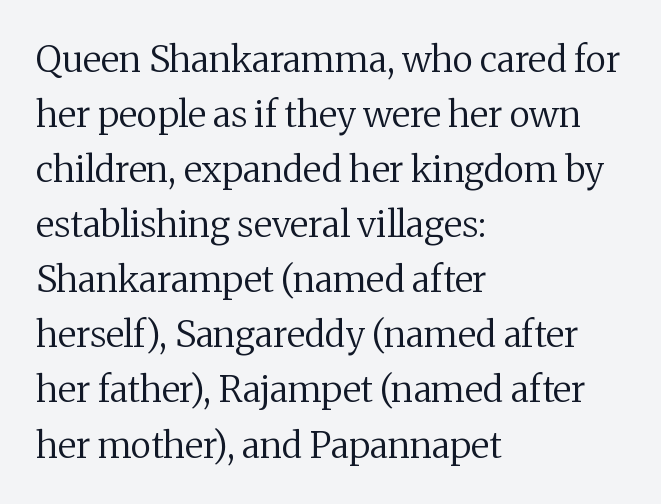
The image shows 36 px regular-weight serif type, upright; set left-aligned, normal line spacing (1.53x), normal letter spacing, not underlined; medium stroke contrast and a medium x-height.
